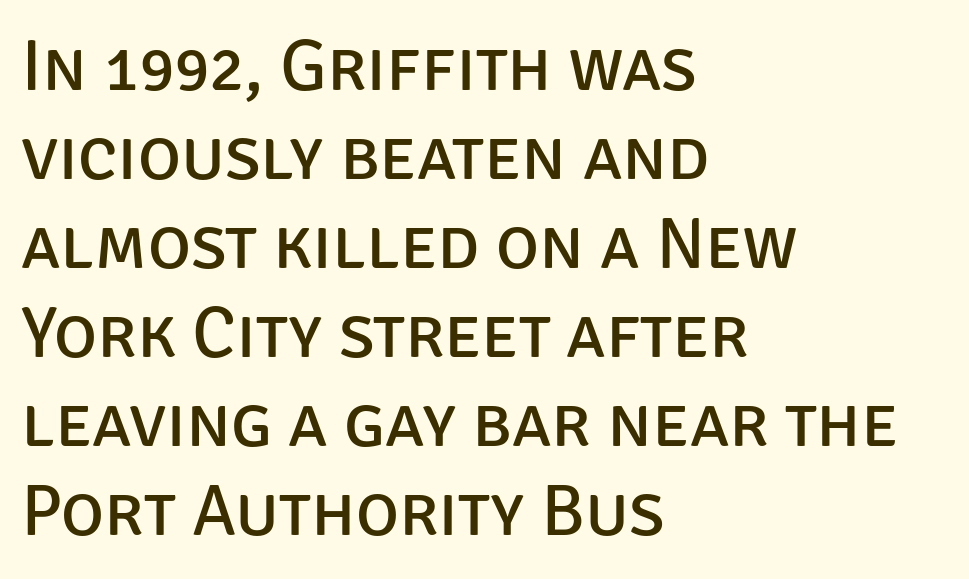
The image shows 73 px regular-weight sans-serif type, upright; set left-aligned, line spacing 1.22x, normal letter spacing, not underlined; low stroke contrast and a large x-height.
